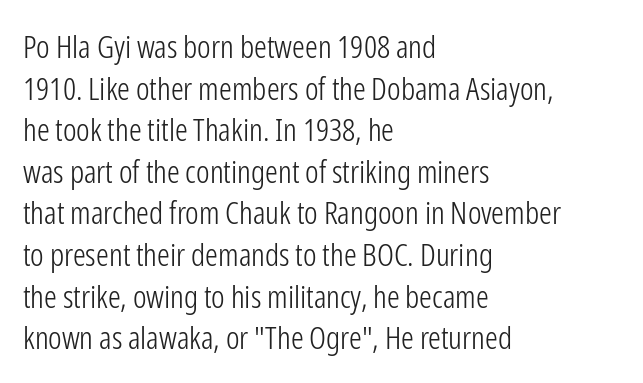
{"serif": "no", "italic": "no", "bold": "no", "weight": "light", "width": "condensed", "stroke_contrast": "low", "x_height": "medium", "monospaced": "no", "underline": "no", "align": "left", "line_spacing": "normal", "line_spacing_ratio": 1.3, "letter_spacing": "normal", "letter_spacing_em": 0.0, "glyph_px": 32}
